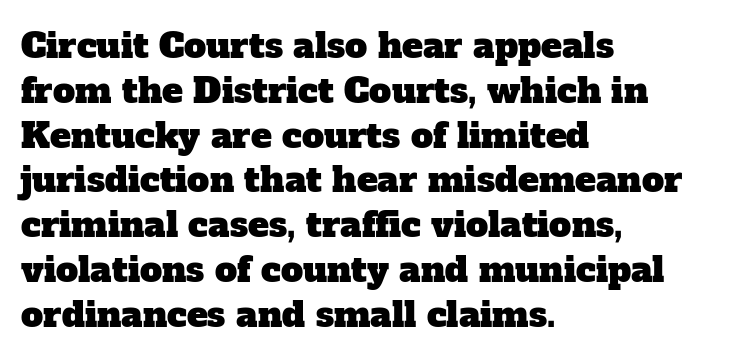
The image shows 35 px serif type; set left-aligned, normal line spacing (1.28x), normal letter spacing, not underlined; low stroke contrast and a medium x-height.
